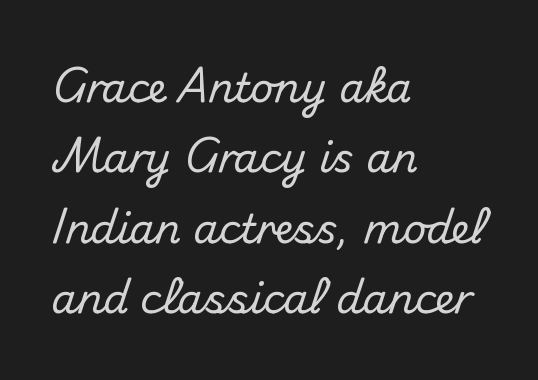
The image shows 40 px sans-serif type; set left-aligned, line spacing 1.76x, normal letter spacing, not underlined; medium stroke contrast and a small x-height.
